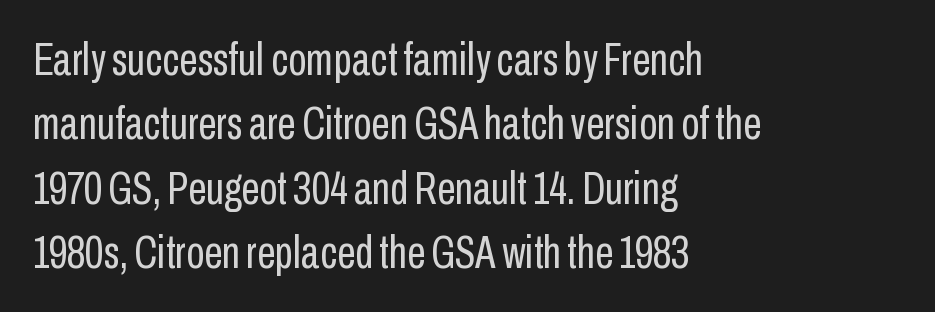
The image shows 47 px regular-weight, condensed sans-serif type, upright; set left-aligned, normal line spacing (1.37x), normal letter spacing, not underlined; low stroke contrast and a medium x-height.
